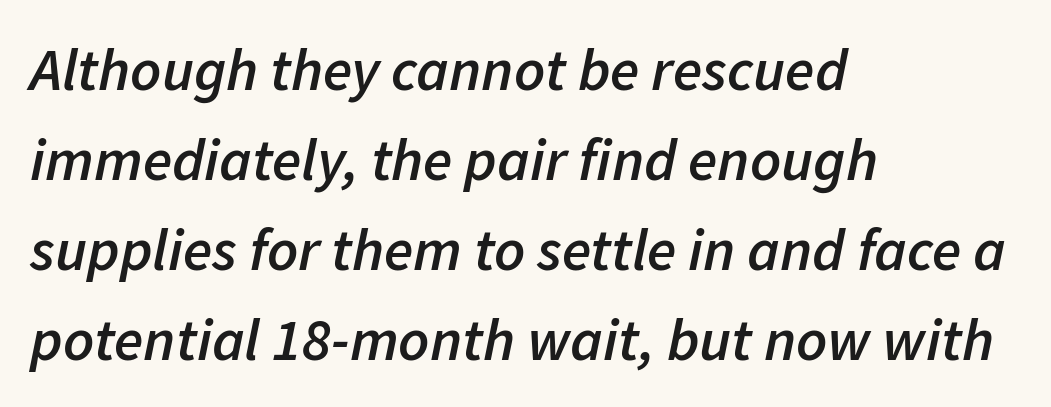
The words here are not underlined. Semibold letterforms, between regular and bold. The paragraph has a hard left edge and a soft right edge. These lines are rendered in a variable-pitch font. The letterforms sit shoulder to shoulder at normal distance.
